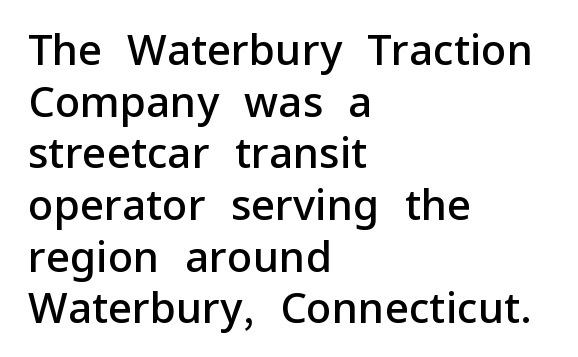
Letters rest on an invisible, unmarked baseline. Upright lettering throughout. Each letter keeps its own natural width here, so spacing adapts to shape. Classification — sans serif.
